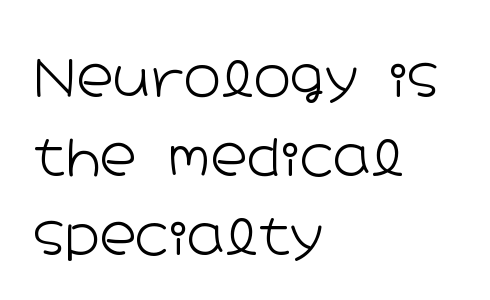
This is sans-serif lettering, the kind often seen on screens and signage. Character widths vary here, with narrow letters taking less room than wide ones. Compared with a centered layout, this one pins lines to the left instead. The space beneath each line is pristine and unruled. Ink coverage per letter is moderate at most. Quick note: not italic, upright.
